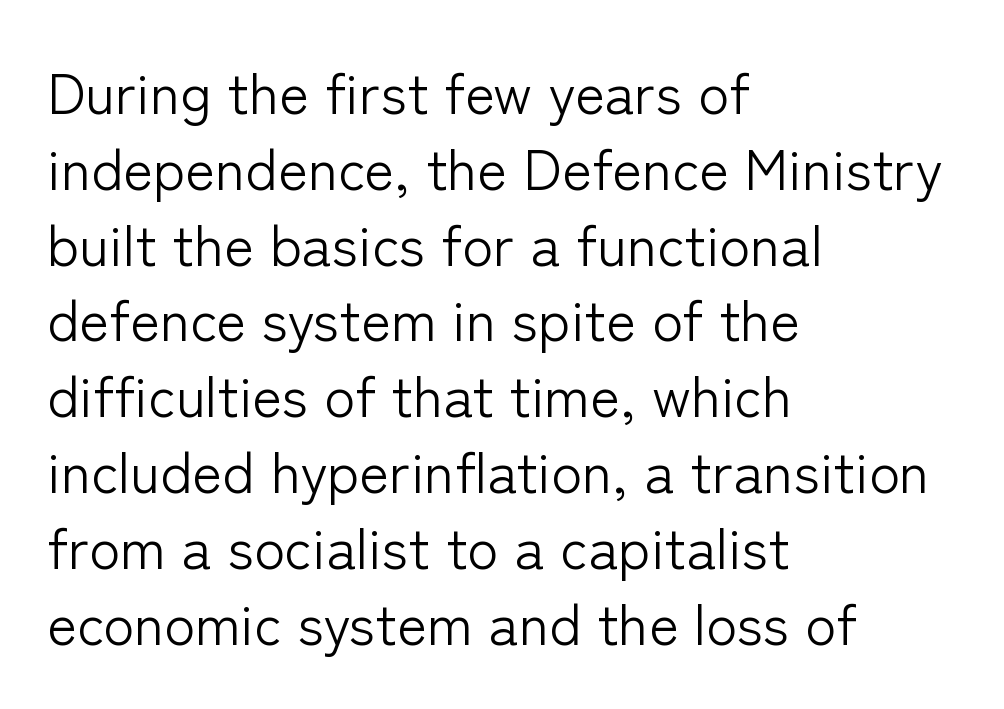
The image shows 57 px light sans-serif type, upright; set left-aligned, normal line spacing (1.33x), normal letter spacing, not underlined; low stroke contrast and a medium x-height.
